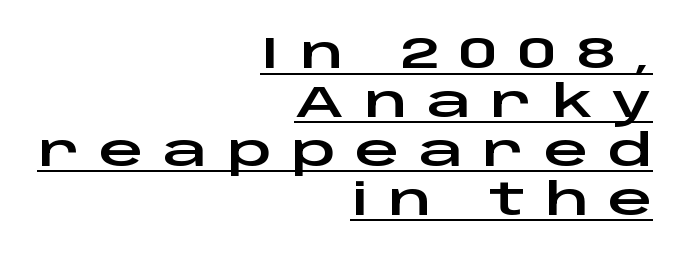
If you drew a ruler down the right edge, every line would touch it. Stroke terminals: plain, sans-serif. Notice how the stems are strictly vertical — no italics here. There is plenty of visible air inserted between adjacent glyphs. A typesetter would call this proportional, since set widths differ per character. Does a line run under the words? Yes, clearly.
